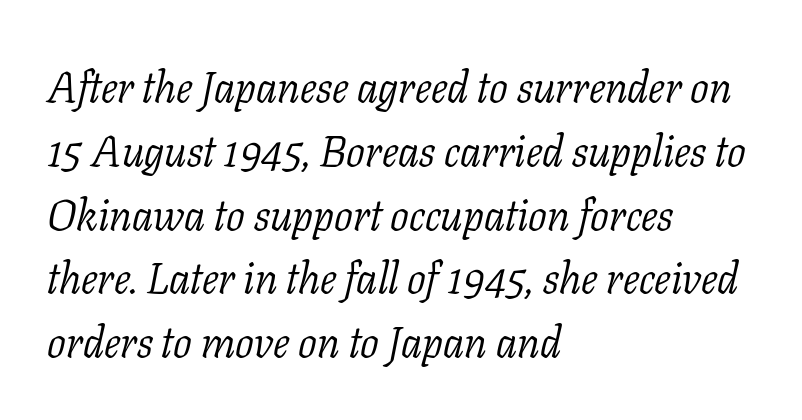
Q: Is the text bold? A: No.
Q: Is the text italic (slanted)? A: Yes, it leans right by about 11 degrees.
Q: Is the typeface a serif or a sans-serif typeface? A: Serif.
Q: Is the text underlined? A: No.
Q: How is the paragraph aligned? A: Left-aligned.
Q: Is the spacing between letters normal or unusually wide? A: Normal.
Q: Is the spacing between lines tight, normal or loose? A: Normal.
Q: Width (condensed, normal, or wide)? A: Normal.
Q: Stroke contrast? A: Low.
Q: x-height? A: Medium.
Q: Monospaced? A: No.
